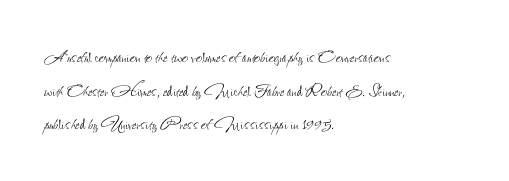
The image shows 22 px text type; set left-aligned, normal line spacing (1.53x), normal letter spacing, not underlined.
